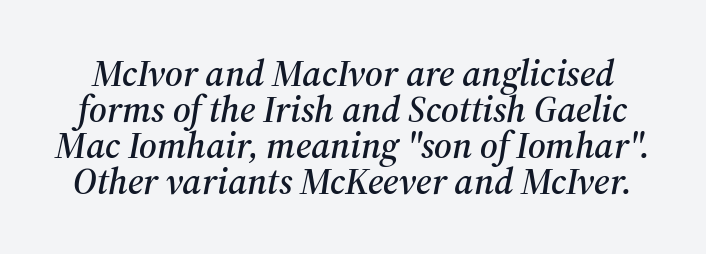
Q: Is the text italic (slanted)? A: Yes, it leans right by about 12 degrees.
Q: Is the typeface a serif or a sans-serif typeface? A: Serif.
Q: Is the text underlined? A: No.
Q: Is the spacing between letters normal or unusually wide? A: Normal.
Q: Is the spacing between lines tight, normal or loose? A: Tight.
Q: Width (condensed, normal, or wide)? A: Normal.
Q: Stroke contrast? A: Medium.
Q: x-height? A: Medium.
Q: Monospaced? A: No.
